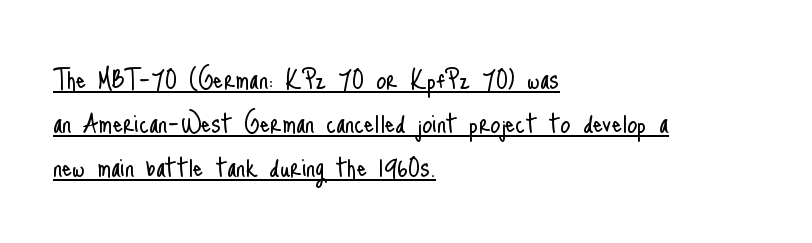
The image shows 32 px light, condensed sans-serif type, upright; set left-aligned, normal line spacing (1.37x), normal letter spacing, underlined; low stroke contrast and a small x-height.
